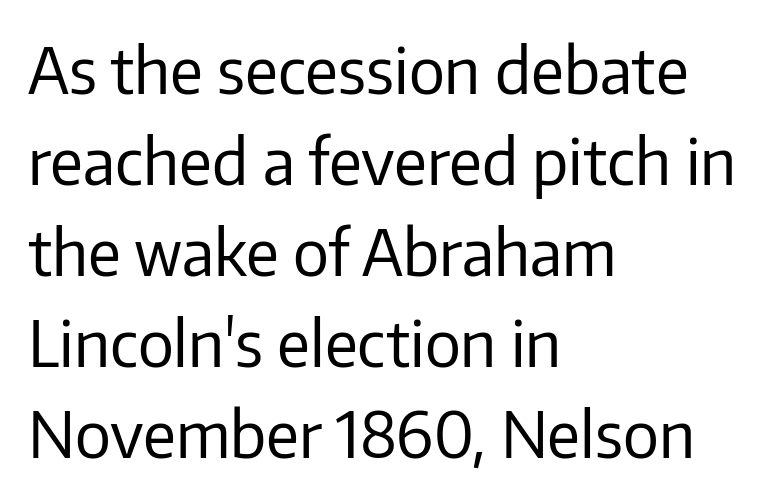
{"serif": "no", "italic": "no", "bold": "no", "weight": "regular", "width": "normal", "stroke_contrast": "low", "x_height": "medium", "monospaced": "no", "underline": "no", "align": "left", "line_spacing": "normal", "line_spacing_ratio": 1.42, "letter_spacing": "normal", "letter_spacing_em": 0.0, "glyph_px": 64}
